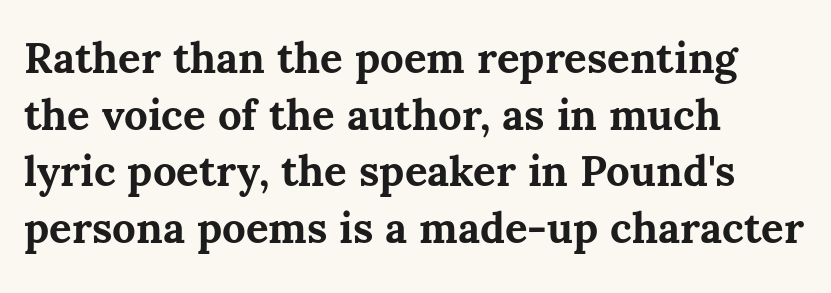
{"italic": "no", "bold": "yes", "weight": "bold", "width": "normal", "stroke_contrast": "medium", "x_height": "medium", "monospaced": "no", "underline": "no", "align": "left", "line_spacing": "normal", "line_spacing_ratio": 1.35, "letter_spacing": "normal", "letter_spacing_em": 0.0, "glyph_px": 42}
